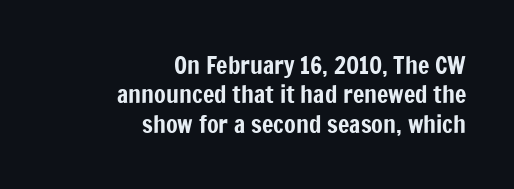
The image shows 24 px text type, upright; set right-aligned, line spacing 1.22x, normal letter spacing, not underlined.
